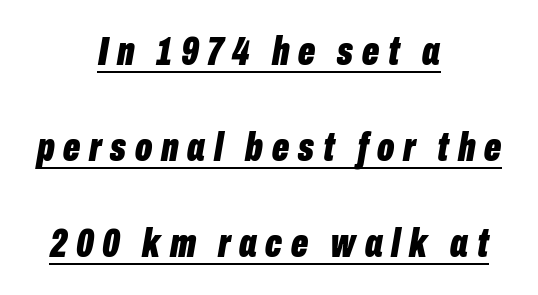
Between one letter and the next there's a generous, obvious gap. Is this a fixed-width face? No — the glyphs have proportional, varying widths. The letters are slanted; this is an italic face. This sample trades compactness for vertical openness between lines. The rag falls on both sides of this text block equally.
